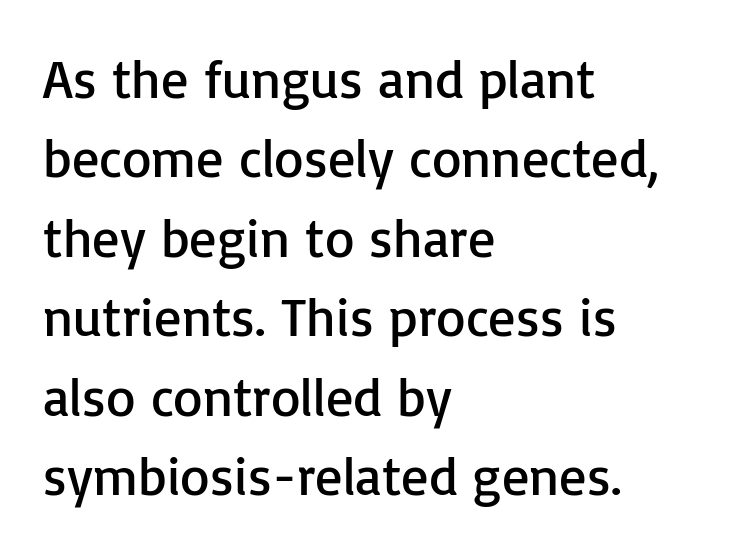
Nothing sits at the stroke ends, so this counts as sans-serif. The line texture is even and compact thanks to regular tracking. The rendering uses natural spacing where letterforms have individual widths. If you measured baseline to baseline, you'd find a middling distance. The rag falls on the right side of this text block.
